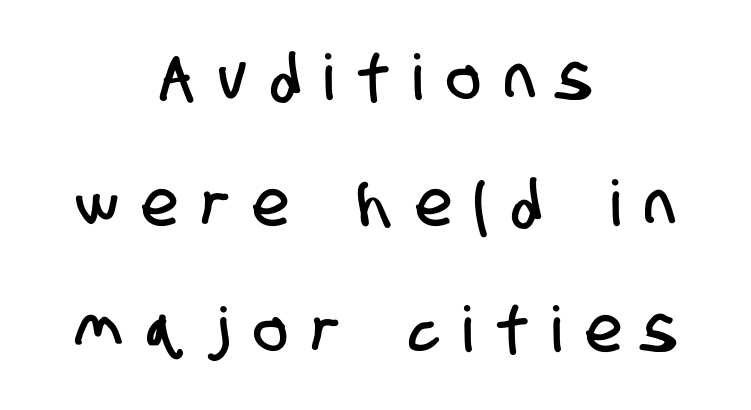
The image shows 63 px condensed sans-serif type; set centered, loose line spacing (2.0x), unusually wide letter spacing (+0.4 em), not underlined; low stroke contrast and a large x-height.
